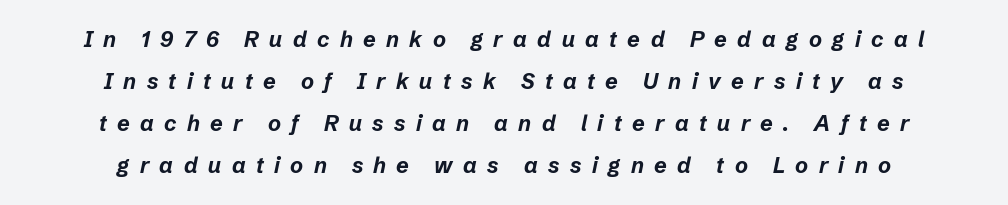
Typeset on center — no edge is straight. The lettering tilts uniformly, giving the passage an italic look. The leading is generous, giving the passage an open texture. These lines carry a lot of weight — the face is fully bold. Each word looks stretched out because of the extra space between its letters. Nobody drew a line under any word here.
